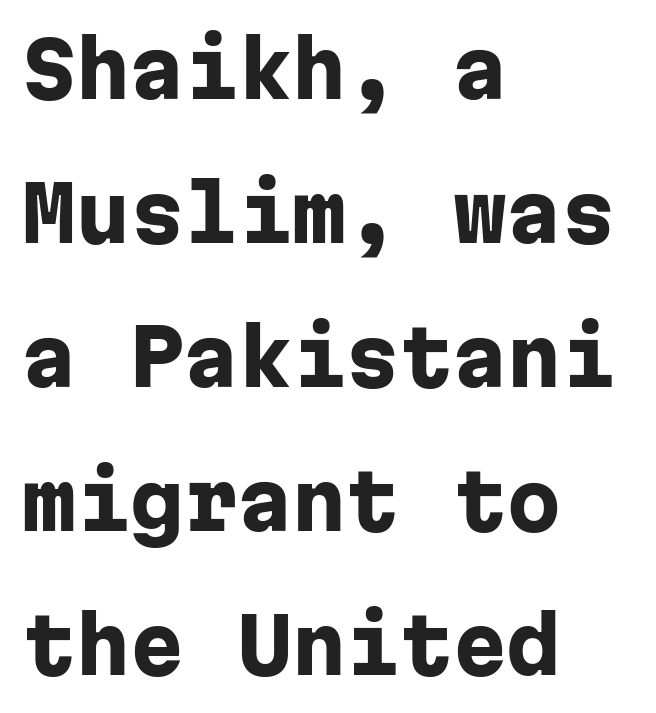
{"serif": "no", "italic": "no", "bold": "yes", "weight": "heavy", "width": "normal", "stroke_contrast": "low", "x_height": "medium", "monospaced": "yes", "underline": "no", "align": "left", "line_spacing_ratio": 1.87, "letter_spacing": "normal", "letter_spacing_em": 0.0, "glyph_px": 77}
